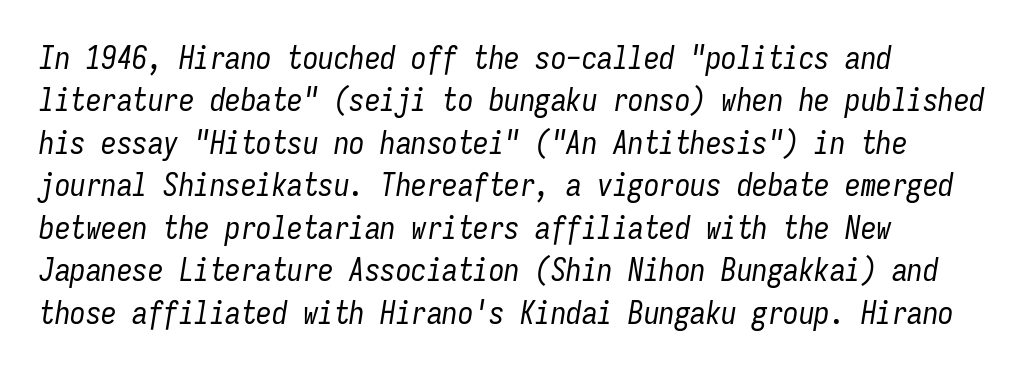
The passage shown leans; its letterforms are oblique. The passage is arranged the way most books set body copy — flush left. Every character here occupies the same horizontal width, giving the sample a typewriter-like rhythm. Vertical spacing — default. You could call the tracking neutral — neither tight nor loose. No chunkiness to these letters — they're not bold.
